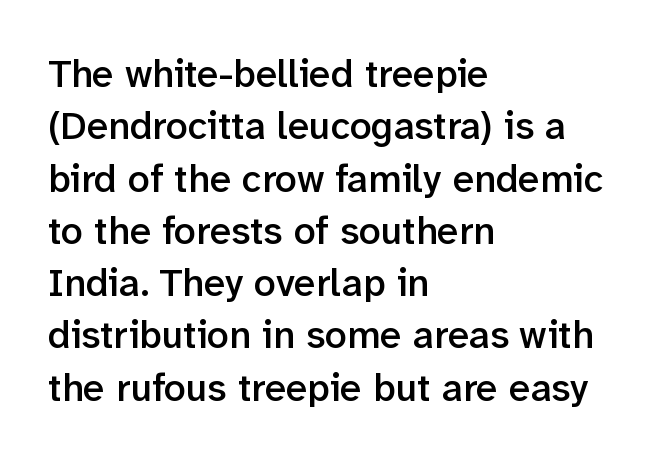
Q: Is the text bold? A: Semi-bold.
Q: Is the text italic (slanted)? A: No, it is upright.
Q: Is the typeface a serif or a sans-serif typeface? A: Sans-serif.
Q: Is the text underlined? A: No.
Q: How is the paragraph aligned? A: Left-aligned.
Q: Is the spacing between letters normal or unusually wide? A: Normal.
Q: Is the spacing between lines tight, normal or loose? A: Normal.
Q: Width (condensed, normal, or wide)? A: Normal.
Q: Stroke contrast? A: Low.
Q: x-height? A: Medium.
Q: Monospaced? A: No.
